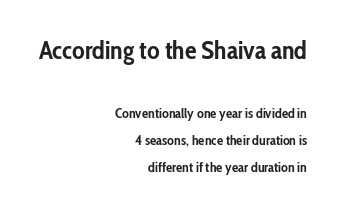
The rendering shrinks the type as you move from the upper chunk to the lower. The gaps between neighbouring characters are ordinary and unremarkable. Where is the straight margin? On the right. Airy leading. Letters rest on an invisible, unmarked baseline.
